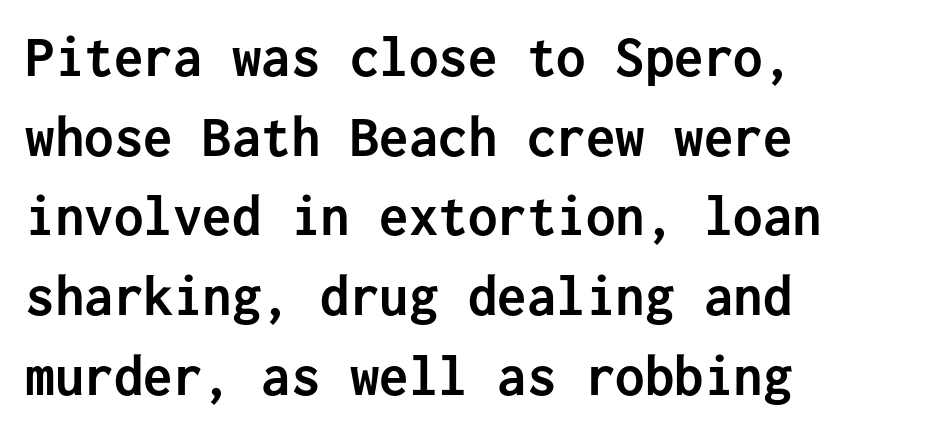
Q: Is the text bold? A: Yes.
Q: Is the text italic (slanted)? A: No, it is upright.
Q: Is the typeface a serif or a sans-serif typeface? A: Sans-serif.
Q: Is the text underlined? A: No.
Q: How is the paragraph aligned? A: Left-aligned.
Q: Is the spacing between letters normal or unusually wide? A: Normal.
Q: Is the spacing between lines tight, normal or loose? A: Normal.
Q: Width (condensed, normal, or wide)? A: Normal.
Q: Stroke contrast? A: Low.
Q: x-height? A: Medium.
Q: Monospaced? A: Yes.
